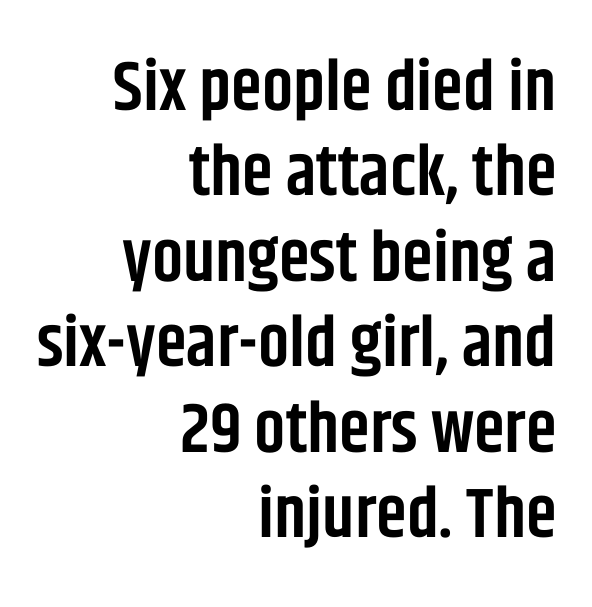
Q: Is the text bold? A: Semi-bold.
Q: Is the text italic (slanted)? A: No, it is upright.
Q: Is the typeface a serif or a sans-serif typeface? A: Sans-serif.
Q: Is the text underlined? A: No.
Q: How is the paragraph aligned? A: Right-aligned.
Q: Is the spacing between letters normal or unusually wide? A: Normal.
Q: Width (condensed, normal, or wide)? A: Condensed.
Q: Stroke contrast? A: Low.
Q: x-height? A: Large.
Q: Monospaced? A: No.
